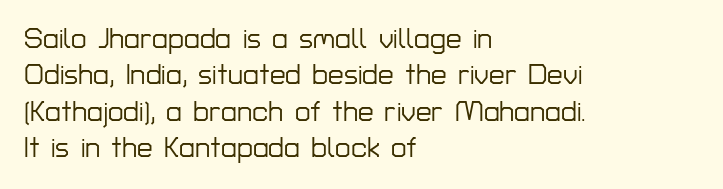
Q: Is the text italic (slanted)? A: No, it is upright.
Q: Is the typeface a serif or a sans-serif typeface? A: Sans-serif.
Q: Is the text underlined? A: No.
Q: How is the paragraph aligned? A: Left-aligned.
Q: Is the spacing between letters normal or unusually wide? A: Normal.
Q: Is the spacing between lines tight, normal or loose? A: Normal.
Q: Width (condensed, normal, or wide)? A: Normal.
Q: Stroke contrast? A: Low.
Q: x-height? A: Medium.
Q: Monospaced? A: No.
